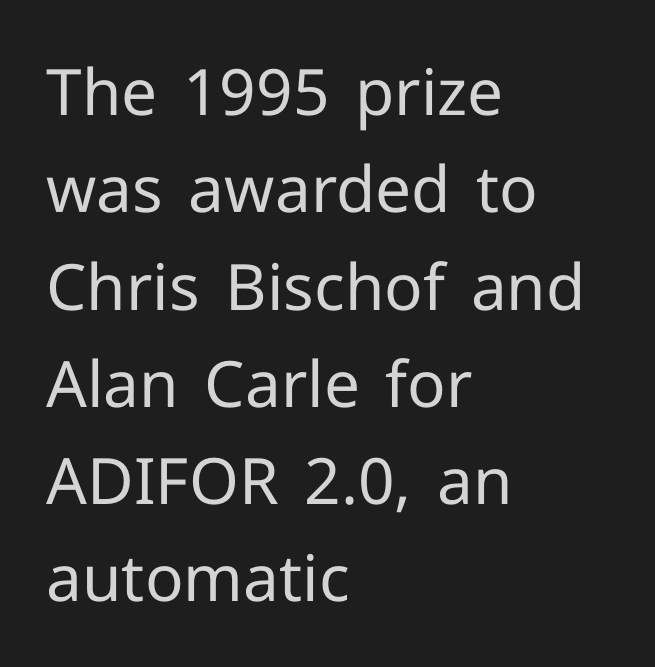
Q: Is the text bold? A: No.
Q: Is the text italic (slanted)? A: No, it is upright.
Q: Is the typeface a serif or a sans-serif typeface? A: Sans-serif.
Q: Is the text underlined? A: No.
Q: How is the paragraph aligned? A: Left-aligned.
Q: Is the spacing between letters normal or unusually wide? A: Normal.
Q: Is the spacing between lines tight, normal or loose? A: Normal.
Q: Width (condensed, normal, or wide)? A: Normal.
Q: Stroke contrast? A: Low.
Q: x-height? A: Medium.
Q: Monospaced? A: No.
